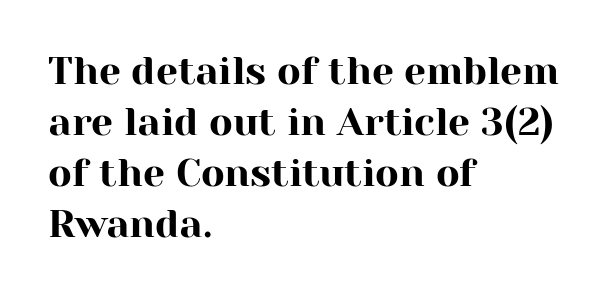
The passage is arranged the way most books set body copy — flush left. Whoever set this chose a conventional vertical rhythm. Tracking here is standard; glyphs follow each other at the usual distance. You can tell it's not italic because the verticals are truly vertical. Spacing verdict: proportional, widths tailored to each character.
